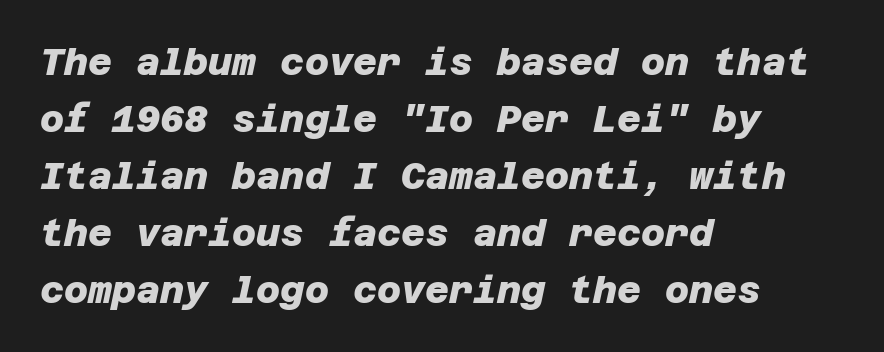
The tracking reads as untouched default to a designer's eye. The rendering anchors every line to the left-hand side. I'd call this a sans setting — the letters go barefoot. The line-height multiplier appears to be the usual default.
